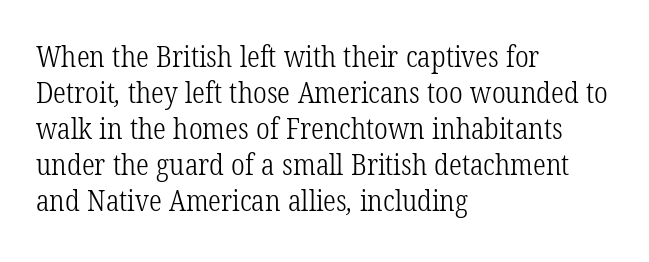
Q: Is the text bold? A: No.
Q: Is the typeface a serif or a sans-serif typeface? A: Serif.
Q: Is the text underlined? A: No.
Q: How is the paragraph aligned? A: Left-aligned.
Q: Is the spacing between letters normal or unusually wide? A: Normal.
Q: Width (condensed, normal, or wide)? A: Condensed.
Q: Stroke contrast? A: Low.
Q: x-height? A: Medium.
Q: Monospaced? A: No.
